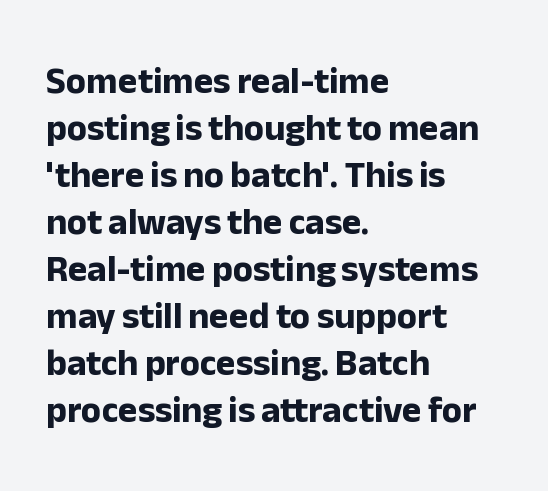
The image shows 37 px bold sans-serif type, upright; set left-aligned, normal line spacing (1.27x), normal letter spacing, not underlined; low stroke contrast and a medium x-height.
